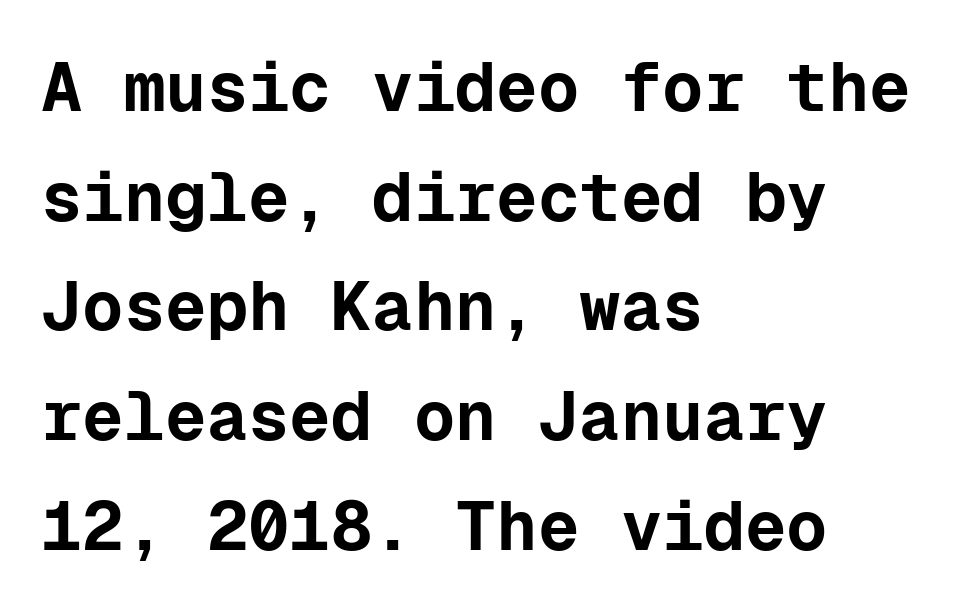
In CSS terms this would be text-align: left. Is there much room between lines? A standard amount, neither cramped nor airy. In terms of posture, this sample is upright. The horizontal fit of the characters is conventional and even.
